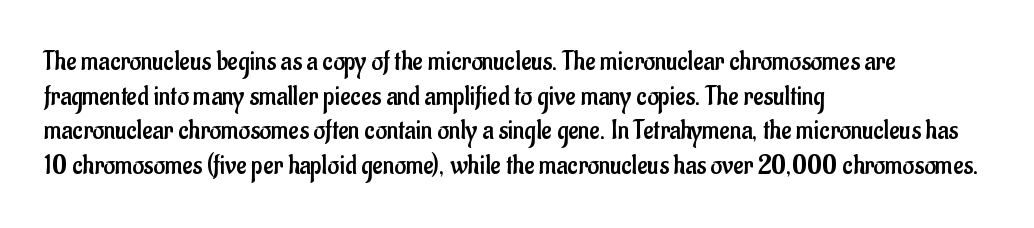
Q: Is the text bold? A: No.
Q: Is the text italic (slanted)? A: No, it is upright.
Q: Is the typeface a serif or a sans-serif typeface? A: Sans-serif.
Q: Is the text underlined? A: No.
Q: How is the paragraph aligned? A: Left-aligned.
Q: Is the spacing between letters normal or unusually wide? A: Normal.
Q: Width (condensed, normal, or wide)? A: Condensed.
Q: Stroke contrast? A: Low.
Q: x-height? A: Small.
Q: Monospaced? A: No.
